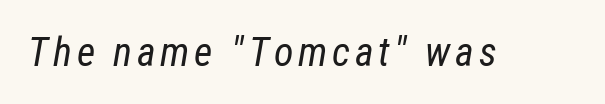
The image shows 40 px regular-weight, condensed type, italic (leaning right); set not underlined; low stroke contrast and a medium x-height.
